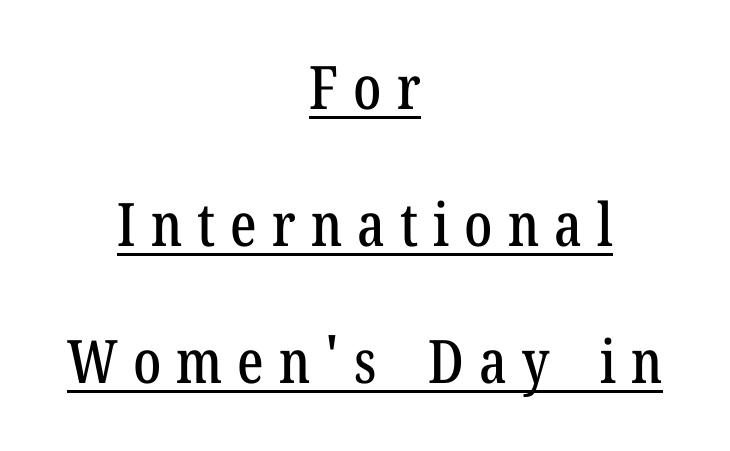
The image shows 60 px condensed serif type, upright; set centered, loose line spacing (2.28x), unusually wide letter spacing (+0.25 em), underlined; low stroke contrast and a medium x-height.
